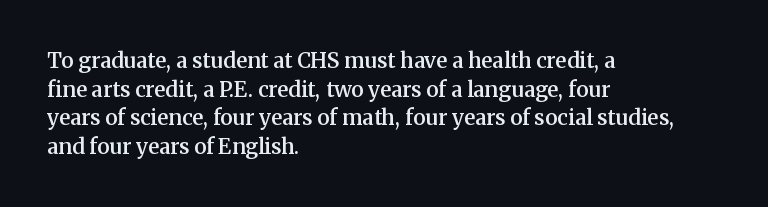
The image shows 21 px text type, upright; set left-aligned, normal line spacing (1.36x), normal letter spacing, not underlined.
